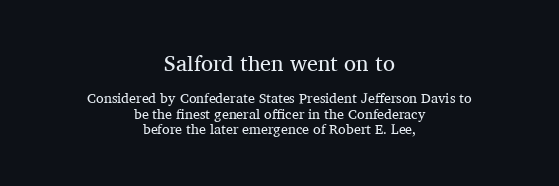
{"italic": "no", "bold": "no", "underline": "no", "align": "center", "line_spacing": "tight", "line_spacing_ratio": 1.11, "letter_spacing": "normal", "letter_spacing_em": 0.0, "larger_block": "first", "size_ratio": 1.57, "glyph_px": 22}
